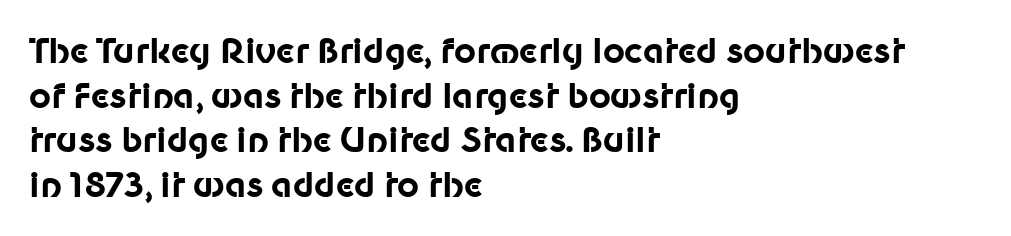
The image shows 34 px bold sans-serif type, upright; set left-aligned, normal line spacing (1.31x), normal letter spacing, not underlined; low stroke contrast and a medium x-height.
